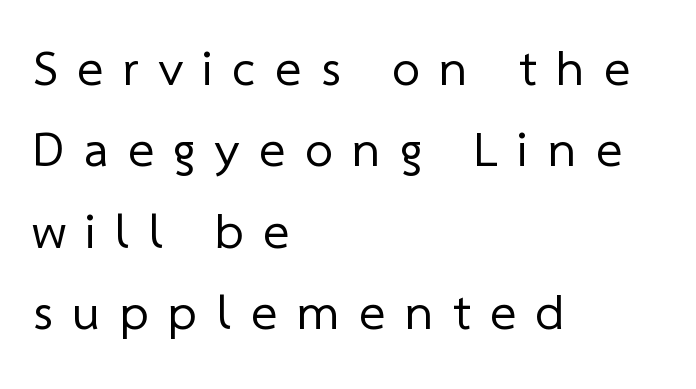
Q: Is the text bold? A: No.
Q: Is the typeface a serif or a sans-serif typeface? A: Sans-serif.
Q: Is the text underlined? A: No.
Q: How is the paragraph aligned? A: Left-aligned.
Q: Is the spacing between letters normal or unusually wide? A: Unusually wide.
Q: Is the spacing between lines tight, normal or loose? A: Normal.
Q: Width (condensed, normal, or wide)? A: Normal.
Q: Stroke contrast? A: Low.
Q: x-height? A: Medium.
Q: Monospaced? A: No.
